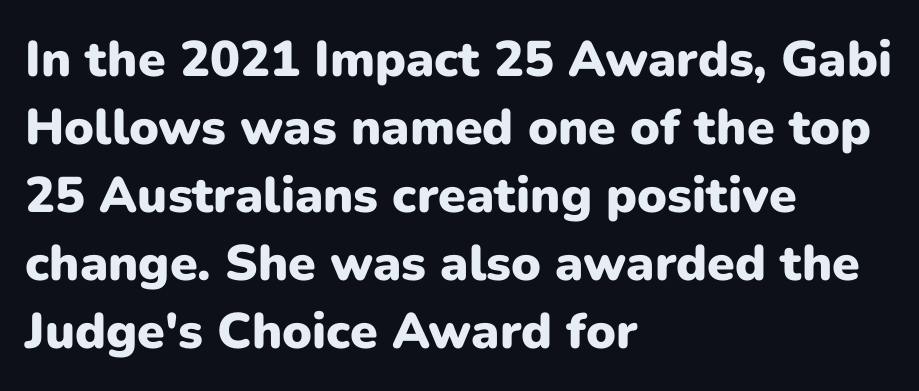
In CSS terms this would be text-align: left. How are the letters spaced? Ordinarily, with no added tracking. Here the designer chose a conventional face with non-uniform glyph widths. The text was rendered using a sans face with plain stroke endings. The letters are bold, with thick, heavy strokes.
